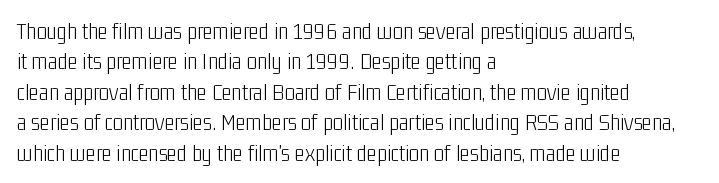
The image shows 24 px text type, upright; set left-aligned, normal line spacing (1.27x), normal letter spacing, not underlined.
